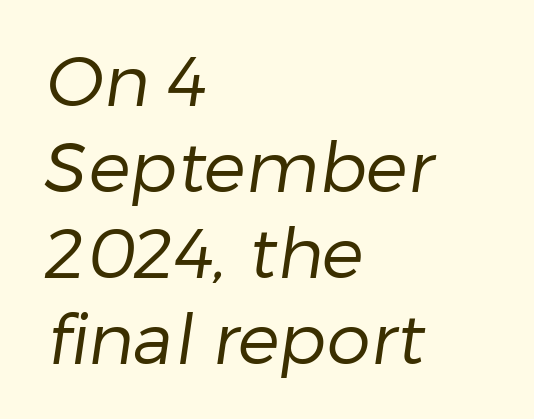
The image shows 70 px regular-weight sans-serif type; set left-aligned, line spacing 1.23x, normal letter spacing, not underlined; low stroke contrast and a medium x-height.
